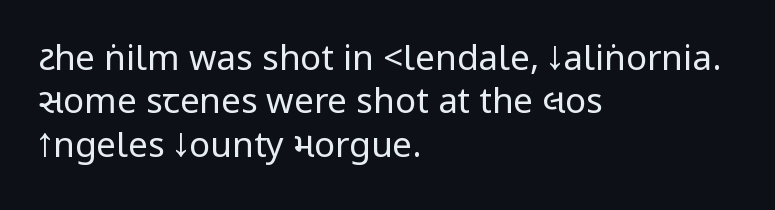
The paragraph shown leans on its left margin. Nobody drew a line under any word here. Stroke mass is kept to a normal reading level or below. Ordinary non-slanted type is in use. Does extra space separate the letters? No, they use regular spacing. The font family rendered here belongs to the sans-serif group.
